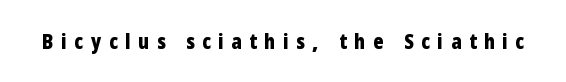
{"italic": "no", "bold": "yes", "underline": "no", "letter_spacing": "wide", "letter_spacing_em": 0.36, "glyph_px": 21}
